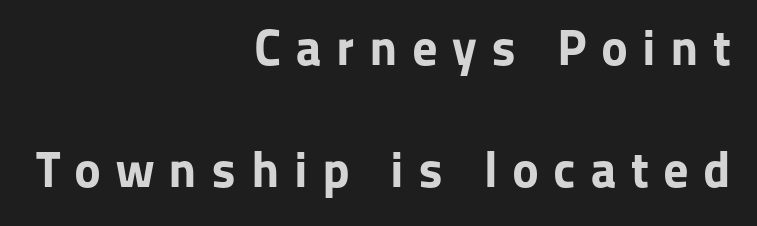
Does extra space separate the letters? Yes, quite a lot of it. Beneath every word, the page is bare. These lines are rendered in a variable-pitch font. Typographically, this falls in the sans-serif category.
